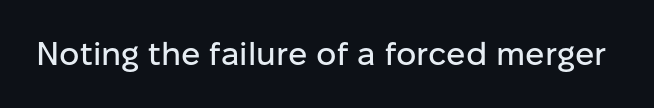
The image shows 32 px sans-serif type, upright; set normal letter spacing, not underlined; low stroke contrast and a medium x-height.
